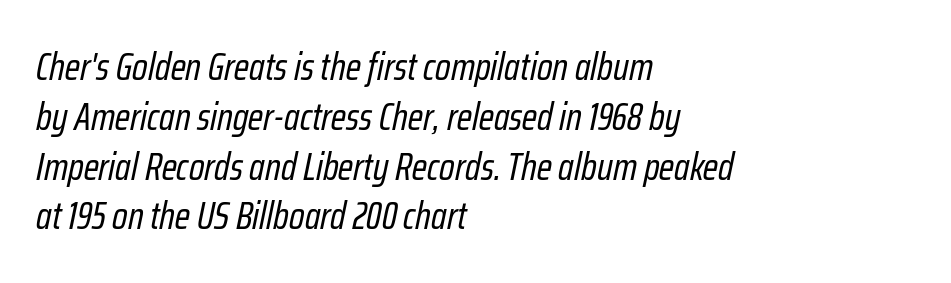
Designer's note — italics engaged. Honestly, the letter spacing is just normal — you wouldn't notice it. Typeset ragged right — the left edge is the straight one. Whoever set this chose a conventional vertical rhythm. A clean baseline with only descenders dipping below it.
